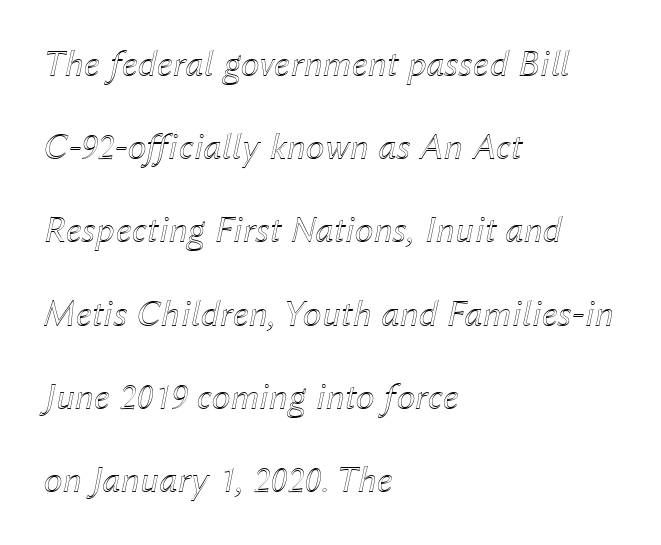
These lines are set flush left with a ragged right edge. The letterforms sit shoulder to shoulder at normal distance. Do the characters align in a grid? No, the font is proportional. Line spacing here is loose. The rendering applies a slant to the glyphs. This rendering features lettering with no underline.
